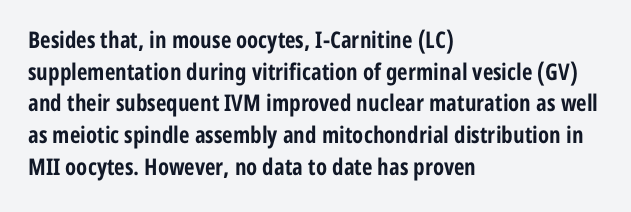
The image shows 23 px bold type, upright; set left-aligned, normal line spacing (1.38x), normal letter spacing, not underlined.
